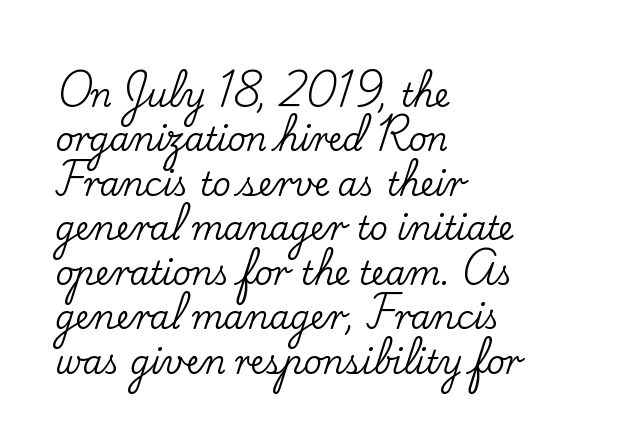
Q: Is the text italic (slanted)? A: Yes.
Q: Is the typeface a serif or a sans-serif typeface? A: Serif.
Q: Is the text underlined? A: No.
Q: How is the paragraph aligned? A: Left-aligned.
Q: Is the spacing between letters normal or unusually wide? A: Normal.
Q: Is the spacing between lines tight, normal or loose? A: Normal.
Q: Width (condensed, normal, or wide)? A: Normal.
Q: Stroke contrast? A: Low.
Q: x-height? A: Small.
Q: Monospaced? A: No.
